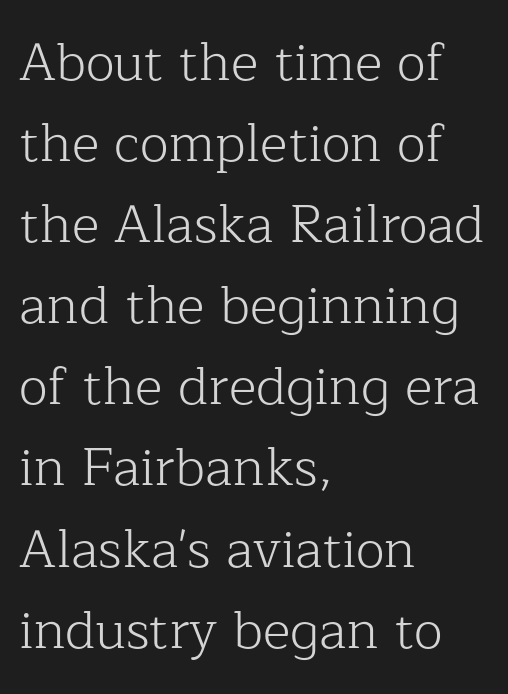
{"serif": "yes", "italic": "no", "bold": "no", "weight": "light", "width": "normal", "stroke_contrast": "low", "x_height": "medium", "monospaced": "no", "underline": "no", "align": "left", "line_spacing": "normal", "line_spacing_ratio": 1.53, "letter_spacing": "normal", "letter_spacing_em": 0.0, "glyph_px": 53}
